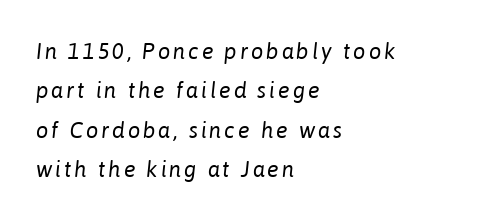
The image shows 22 px text type, italic (leaning right); set left-aligned, line spacing 1.79x, not underlined.
